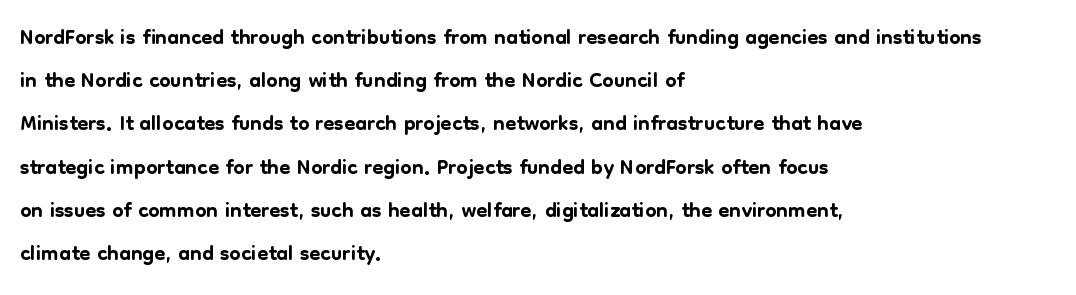
{"serif": "no", "italic": "no", "width": "normal", "stroke_contrast": "low", "x_height": "medium", "monospaced": "no", "underline": "no", "align": "left", "line_spacing": "normal", "line_spacing_ratio": 1.35, "letter_spacing": "normal", "letter_spacing_em": 0.0, "glyph_px": 32}
